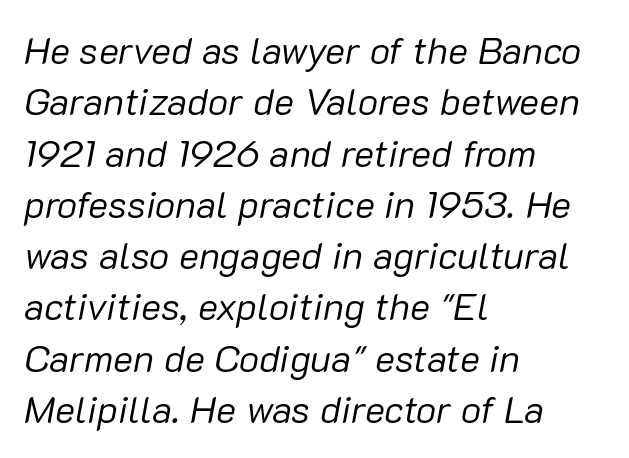
The line-height multiplier appears to be the usual default. Plain, unruled lines of type. The letters advance in unequal steps, a hallmark of proportional type. Observe the ordinary spacing: letters are neighbours, not strangers.
